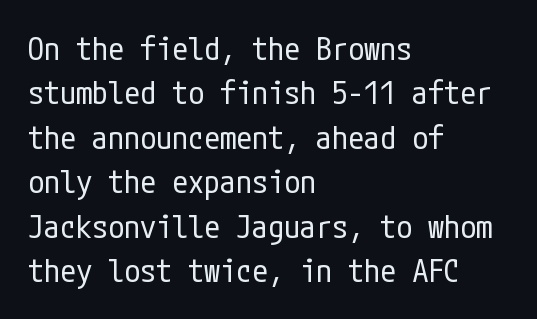
{"serif": "no", "italic": "no", "bold": "no", "weight": "regular", "width": "condensed", "stroke_contrast": "low", "x_height": "medium", "underline": "no", "align": "left", "line_spacing": "normal", "line_spacing_ratio": 1.39, "letter_spacing": "normal", "letter_spacing_em": 0.0, "glyph_px": 32}
